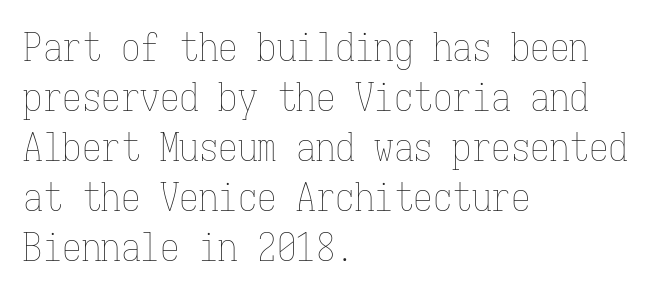
{"italic": "no", "bold": "no", "weight": "thin", "width": "condensed", "stroke_contrast": "low", "x_height": "medium", "monospaced": "yes", "underline": "no", "align": "left", "line_spacing": "normal", "line_spacing_ratio": 1.28, "letter_spacing": "normal", "letter_spacing_em": 0.0, "glyph_px": 39}
